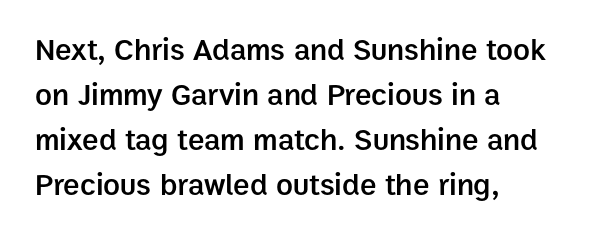
{"serif": "no", "italic": "no", "bold": "semi", "weight": "semibold", "width": "normal", "stroke_contrast": "low", "x_height": "medium", "monospaced": "no", "underline": "no", "align": "left", "line_spacing": "normal", "line_spacing_ratio": 1.45, "letter_spacing": "normal", "letter_spacing_em": 0.0, "glyph_px": 31}
